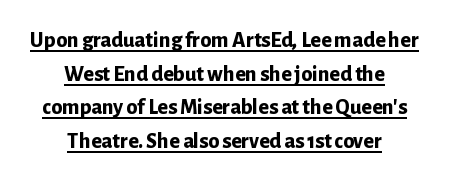
{"italic": "no", "bold": "yes", "underline": "yes", "align": "center", "line_spacing": "normal", "line_spacing_ratio": 1.53, "letter_spacing": "normal", "letter_spacing_em": 0.0, "glyph_px": 22}
